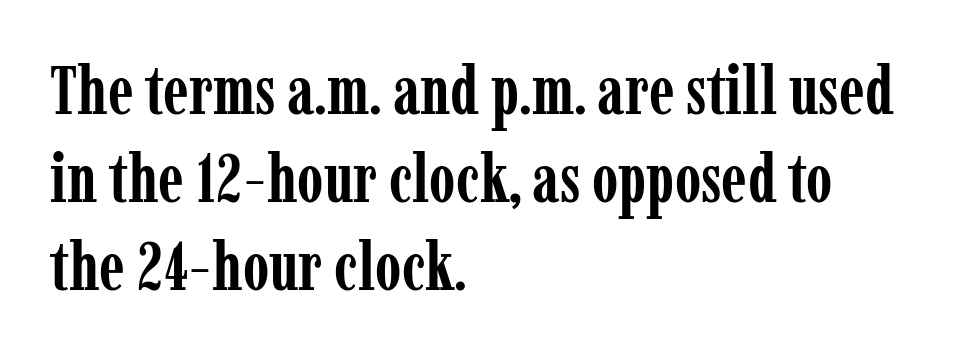
{"serif": "yes", "italic": "no", "bold": "yes", "weight": "semibold", "width": "condensed", "stroke_contrast": "low", "x_height": "medium", "monospaced": "no", "underline": "no", "align": "left", "line_spacing": "normal", "line_spacing_ratio": 1.31, "letter_spacing": "normal", "letter_spacing_em": 0.0, "glyph_px": 67}
